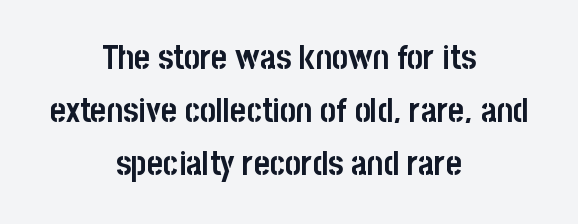
The typography opts for an upright posture over an oblique one. Heavy-handed strokes throughout: this text is bold. A centered setting, common on invitations and titles, is used for this passage. The typeface chosen for these lines omits serifs. Proportional: the letters do not fall into vertical columns.
